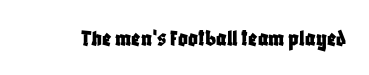
The image shows 24 px text type, upright; set normal letter spacing, not underlined.
